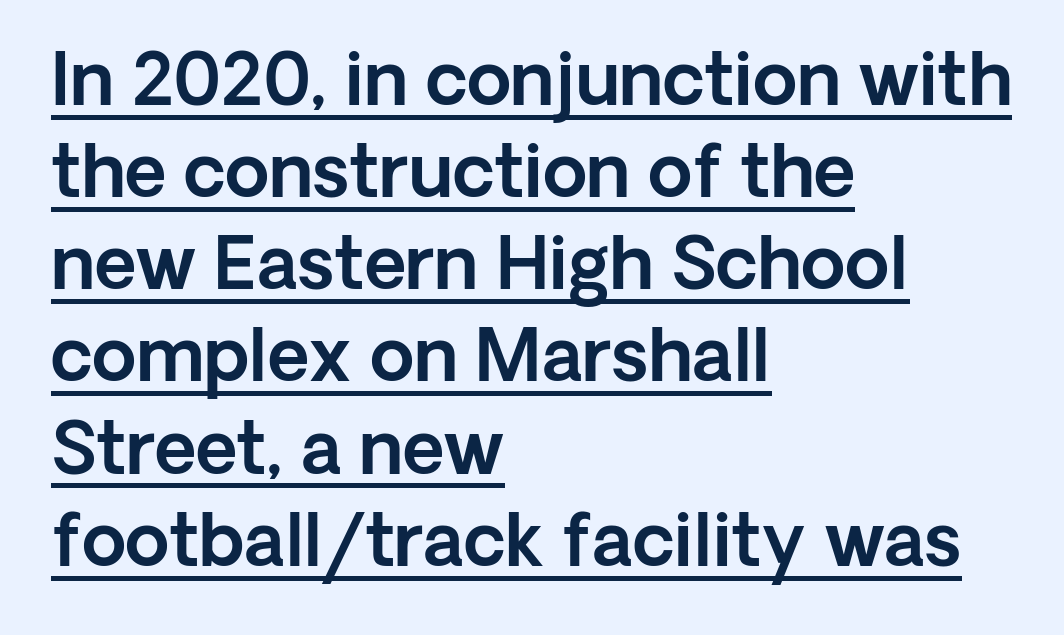
{"serif": "no", "italic": "no", "width": "normal", "x_height": "medium", "monospaced": "no", "underline": "yes", "align": "left", "line_spacing": "normal", "line_spacing_ratio": 1.28, "letter_spacing": "normal", "letter_spacing_em": 0.0, "glyph_px": 72}
